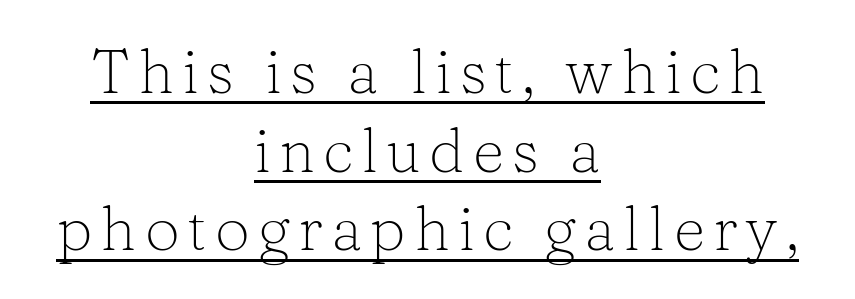
The lettering is marked with a stroke running underneath it. Compared with a flush-left layout, this one balances lines on the center instead. The typography opts for an upright posture over an oblique one. The face used here is proportionally spaced, like ordinary book or web type. A typesetter would label this face a serif.
